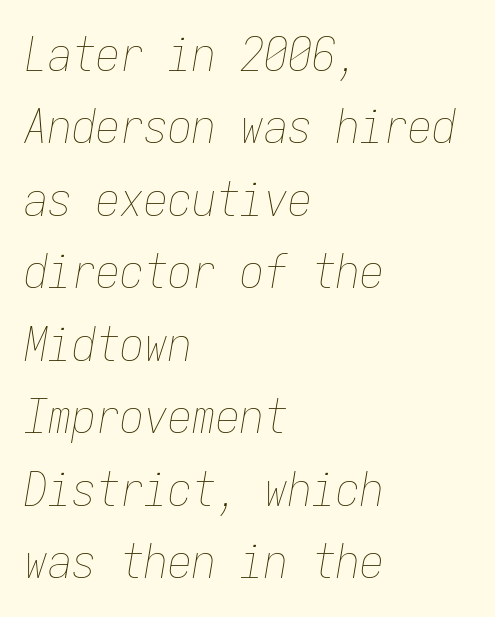
{"italic": "yes", "lean": "right", "slant_degrees": 9, "bold": "no", "weight": "thin", "width": "condensed", "stroke_contrast": "low", "x_height": "medium", "monospaced": "yes", "underline": "no", "align": "left", "line_spacing": "normal", "line_spacing_ratio": 1.51, "letter_spacing": "normal", "letter_spacing_em": 0.0, "glyph_px": 48}
